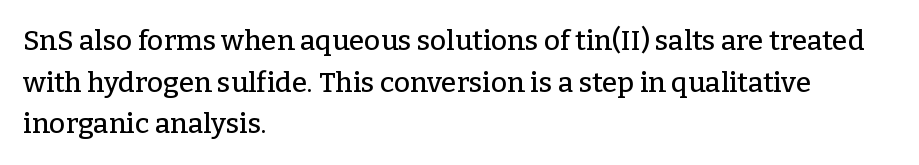
{"serif": "yes", "italic": "no", "width": "normal", "stroke_contrast": "low", "x_height": "medium", "monospaced": "no", "underline": "no", "align": "left", "line_spacing": "normal", "line_spacing_ratio": 1.49, "letter_spacing": "normal", "letter_spacing_em": 0.0, "glyph_px": 28}
